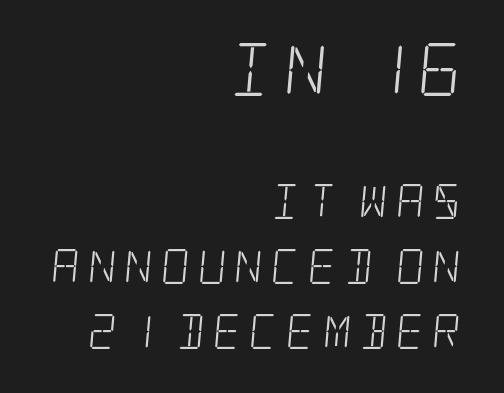
Regarding serifs, this sample has them. Clear beneath every line of the passage. Caption: multi-line text, flush right, ragged left. Each word looks stretched out because of the extra space between its letters. Which chunk is bigger? The first one — the top block dwarfs the bottom.
